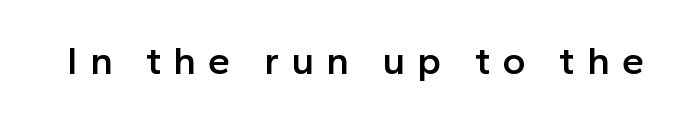
The image shows 40 px semibold sans-serif type, upright; set unusually wide letter spacing (+0.3 em), not underlined; a medium x-height.
